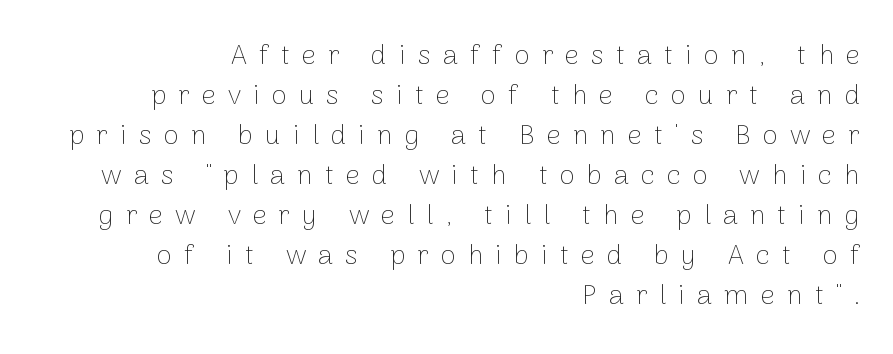
The image shows 28 px thin sans-serif type, upright; set right-aligned, normal line spacing (1.43x), unusually wide letter spacing (+0.43 em), not underlined; low stroke contrast and a medium x-height.
